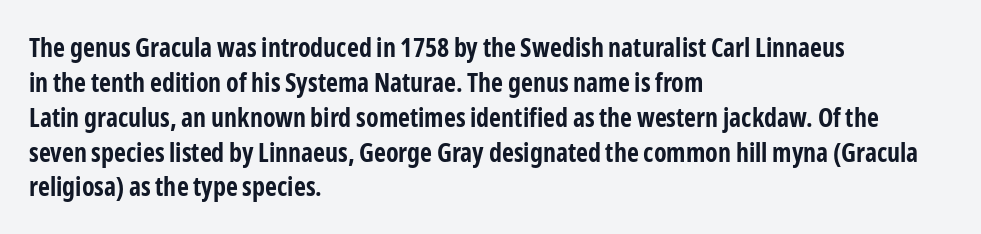
Q: Is the text bold? A: Yes.
Q: Is the text italic (slanted)? A: No, it is upright.
Q: Is the text underlined? A: No.
Q: How is the paragraph aligned? A: Left-aligned.
Q: Is the spacing between letters normal or unusually wide? A: Normal.
Q: Is the spacing between lines tight, normal or loose? A: Normal.
